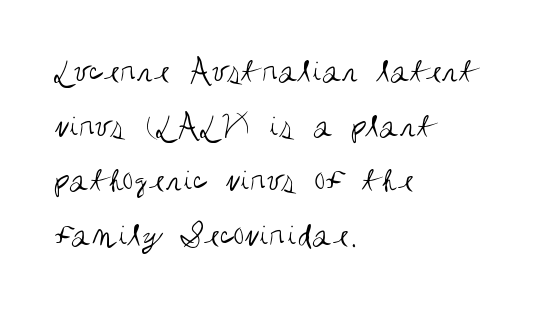
{"serif": "no", "bold": "no", "weight": "regular", "width": "condensed", "stroke_contrast": "medium", "x_height": "large", "monospaced": "no", "underline": "no", "align": "left", "line_spacing": "normal", "line_spacing_ratio": 1.52, "letter_spacing": "normal", "letter_spacing_em": 0.0, "glyph_px": 36}
